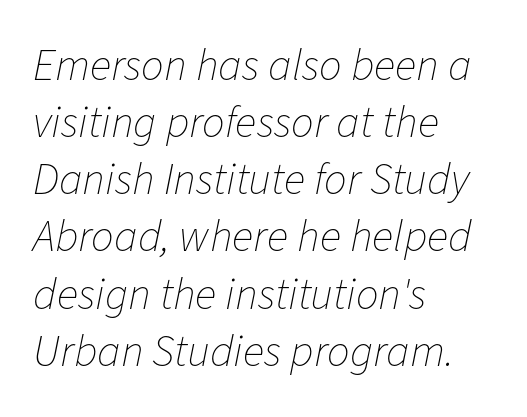
{"italic": "yes", "lean": "right", "slant_degrees": 11, "bold": "no", "weight": "thin", "width": "normal", "stroke_contrast": "low", "x_height": "medium", "monospaced": "no", "underline": "no", "align": "left", "line_spacing": "normal", "line_spacing_ratio": 1.27, "letter_spacing": "normal", "letter_spacing_em": 0.0, "glyph_px": 45}
